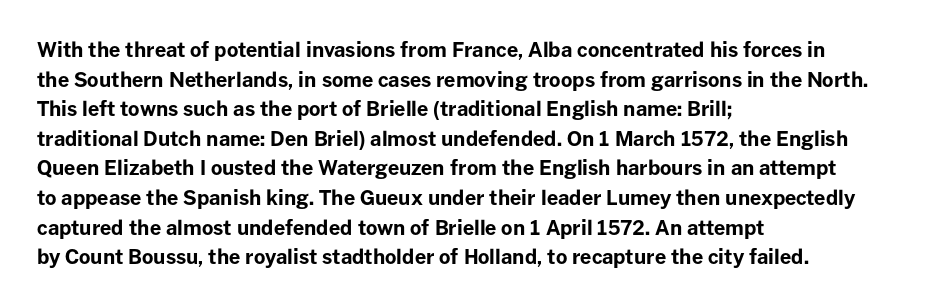
{"italic": "no", "bold": "yes", "underline": "no", "align": "left", "line_spacing": "normal", "line_spacing_ratio": 1.48, "letter_spacing": "normal", "letter_spacing_em": 0.0, "glyph_px": 20}
